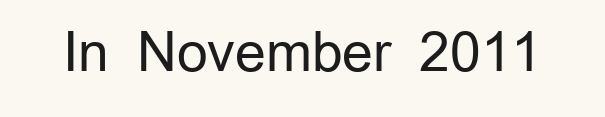
I'd call this a sans setting — the letters go barefoot. You could not count columns in this text — the font is proportionally spaced. No italicization has been applied; the sample stays upright. Is the stroke heavy? The answer is a plain regular-or-lighter.
